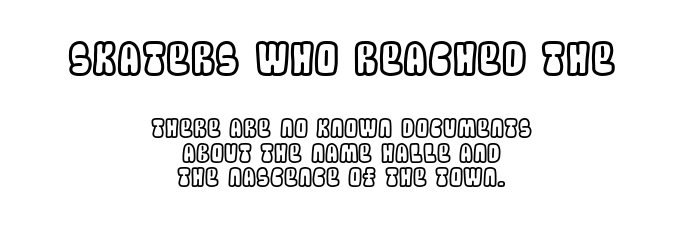
The image shows 44 px condensed type, upright; set centered, tight line spacing (0.99x), normal letter spacing, not underlined; the first (top) block is 1.76x larger; a large x-height.
